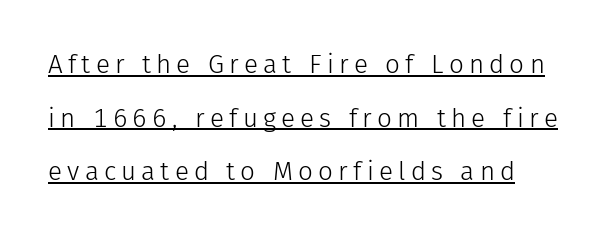
The image shows 26 px text type, upright; set left-aligned, loose line spacing (2.06x), unusually wide letter spacing (+0.2 em), underlined.
